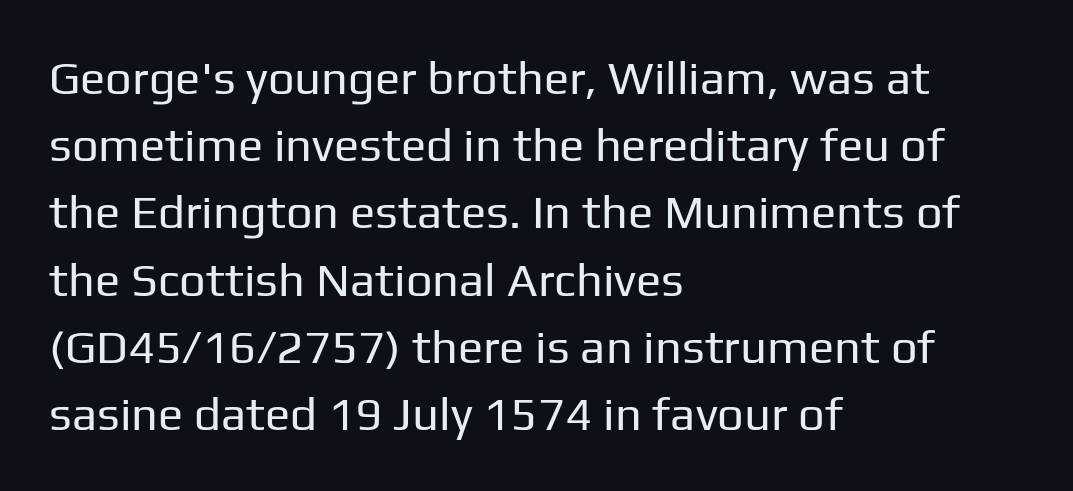
Q: Is the text bold? A: No.
Q: Is the text italic (slanted)? A: No, it is upright.
Q: Is the typeface a serif or a sans-serif typeface? A: Sans-serif.
Q: Is the text underlined? A: No.
Q: How is the paragraph aligned? A: Left-aligned.
Q: Is the spacing between letters normal or unusually wide? A: Normal.
Q: Is the spacing between lines tight, normal or loose? A: Normal.
Q: Width (condensed, normal, or wide)? A: Normal.
Q: Stroke contrast? A: Low.
Q: x-height? A: Medium.
Q: Monospaced? A: No.
